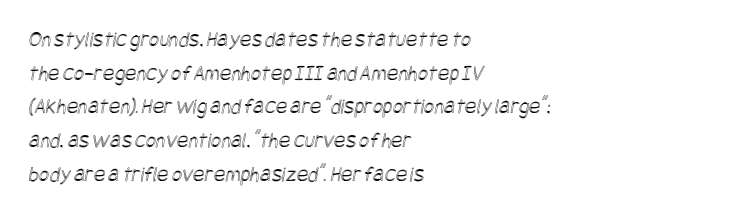
Q: Is the text underlined? A: No.
Q: How is the paragraph aligned? A: Left-aligned.
Q: Is the spacing between letters normal or unusually wide? A: Normal.
Q: Is the spacing between lines tight, normal or loose? A: Normal.
